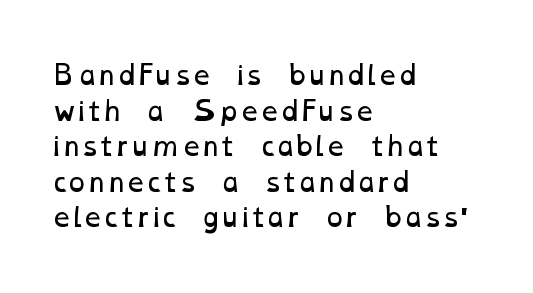
Q: Is the text bold? A: No.
Q: Is the text underlined? A: No.
Q: How is the paragraph aligned? A: Left-aligned.
Q: Is the spacing between letters normal or unusually wide? A: Normal.
Q: Is the spacing between lines tight, normal or loose? A: Normal.
